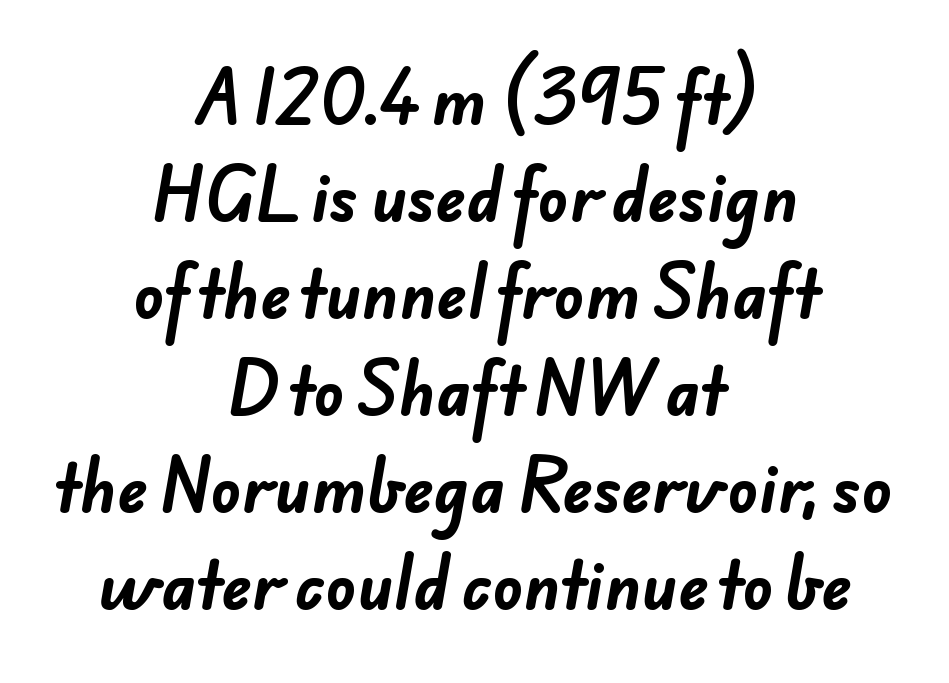
{"serif": "no", "bold": "yes", "weight": "bold", "width": "normal", "stroke_contrast": "low", "x_height": "small", "monospaced": "no", "underline": "no", "align": "center", "line_spacing": "normal", "line_spacing_ratio": 1.54, "letter_spacing": "normal", "letter_spacing_em": 0.0, "glyph_px": 63}
